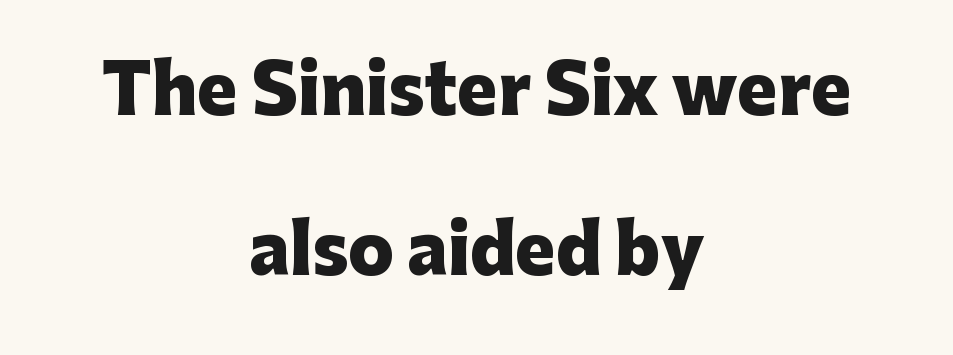
The image shows 67 px heavy sans-serif type, upright; set centered, loose line spacing (2.39x), normal letter spacing, not underlined; low stroke contrast and a medium x-height.
